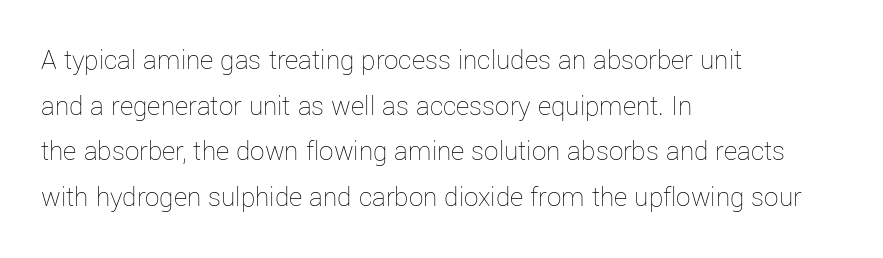
{"italic": "no", "bold": "no", "weight": "thin", "width": "normal", "stroke_contrast": "low", "x_height": "medium", "monospaced": "no", "underline": "no", "align": "left", "line_spacing": "normal", "line_spacing_ratio": 1.57, "letter_spacing": "normal", "letter_spacing_em": 0.0, "glyph_px": 29}
